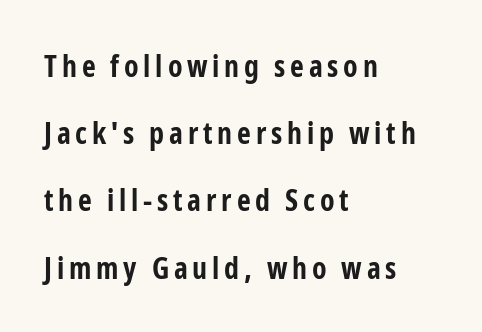
Q: Is the text bold? A: Yes.
Q: Is the text italic (slanted)? A: No, it is upright.
Q: Is the typeface a serif or a sans-serif typeface? A: Sans-serif.
Q: Is the text underlined? A: No.
Q: How is the paragraph aligned? A: Left-aligned.
Q: Is the spacing between lines tight, normal or loose? A: Loose.
Q: Width (condensed, normal, or wide)? A: Condensed.
Q: Stroke contrast? A: Low.
Q: x-height? A: Medium.
Q: Monospaced? A: No.
